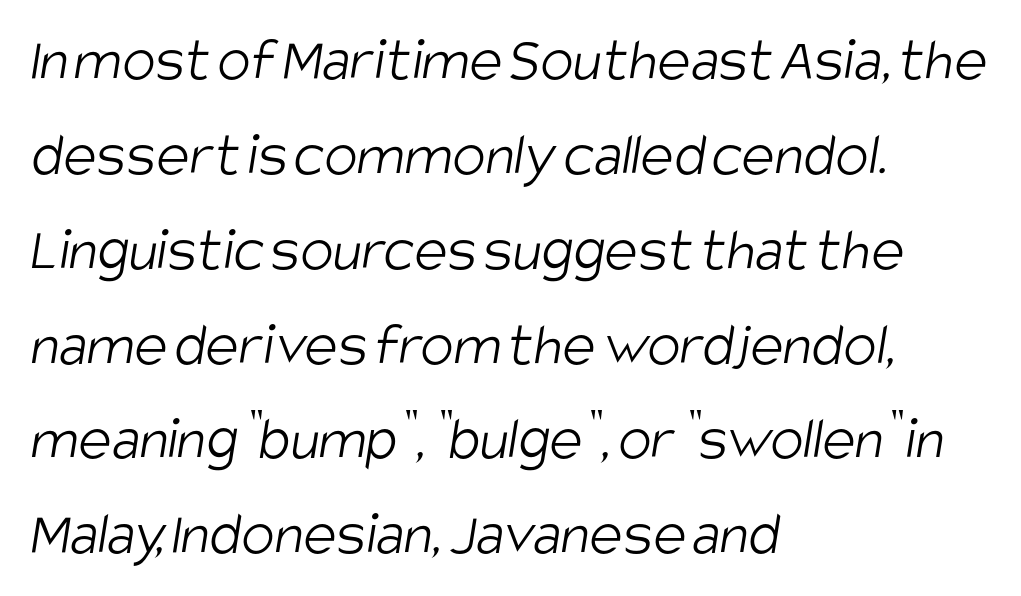
The glyphs in this specimen are sans serif. Here the designer chose a conventional face with non-uniform glyph widths. Every row of glyphs begins at an identical x-position on the left. No word sits above an underline.
